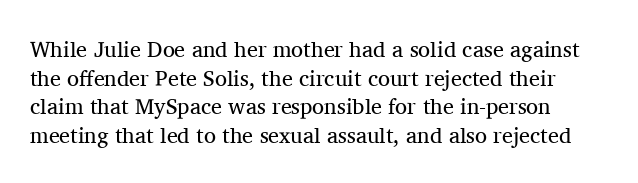
This rendering leaves character spacing at its baseline value. The axis of the letterforms is exactly vertical. Each stroke keeps to a modest, everyday thickness or less. Regular leading. Only glyphs here, with clear space below each row.
